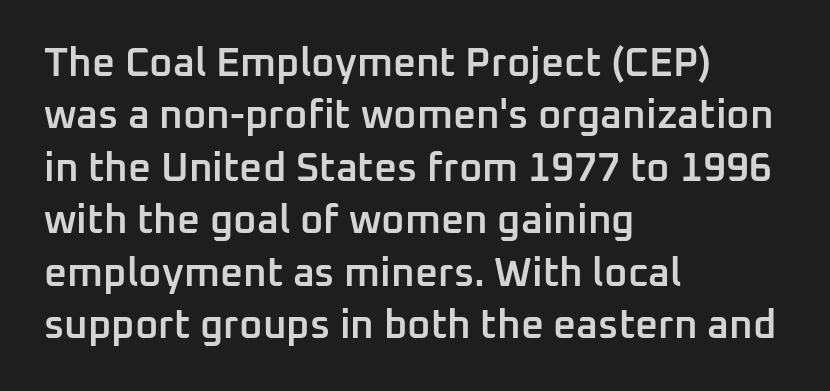
Q: Is the text bold? A: Semi-bold.
Q: Is the text italic (slanted)? A: No, it is upright.
Q: Is the typeface a serif or a sans-serif typeface? A: Sans-serif.
Q: Is the text underlined? A: No.
Q: How is the paragraph aligned? A: Left-aligned.
Q: Is the spacing between letters normal or unusually wide? A: Normal.
Q: Is the spacing between lines tight, normal or loose? A: Normal.
Q: Width (condensed, normal, or wide)? A: Normal.
Q: Stroke contrast? A: Low.
Q: x-height? A: Medium.
Q: Monospaced? A: No.
